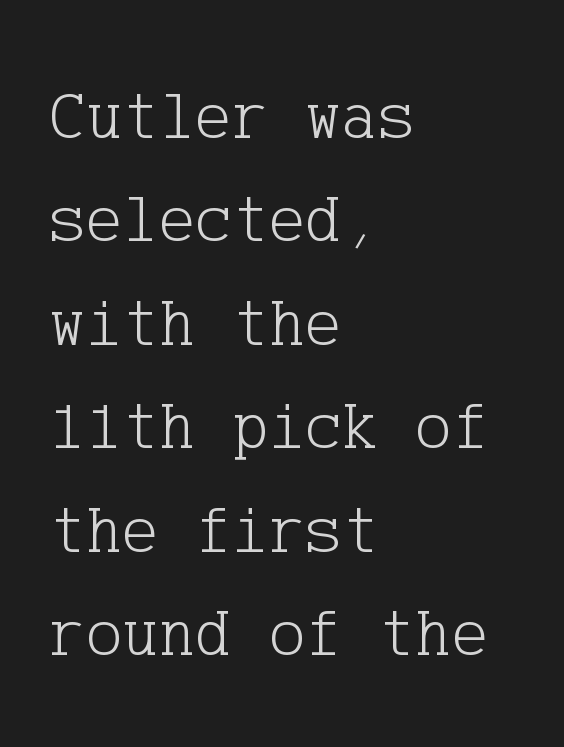
The image shows 69 px light serif type, upright; set left-aligned, normal line spacing (1.5x), normal letter spacing, not underlined; low stroke contrast and a medium x-height.
